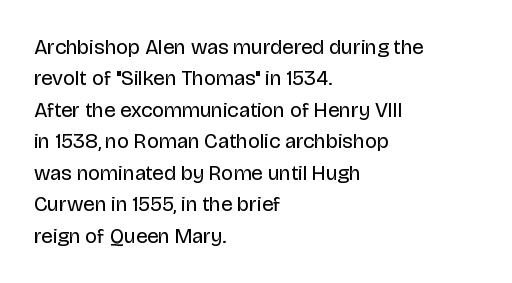
Each row of text sits above clean, open space. Italic? Not at all — the glyphs are vertical. Typeset ragged right — the left edge is the straight one. Each word holds together tightly as a unit, with standard inter-letter gaps. Interline gaps are of average width in this sample.
